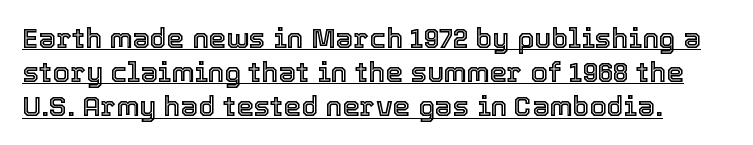
Emphasis is given by a line drawn under the lettering. Looks like regular typesetting: each glyph gets only the width it needs. The line texture is even and compact thanks to regular tracking. In terms of posture, this sample is upright.
